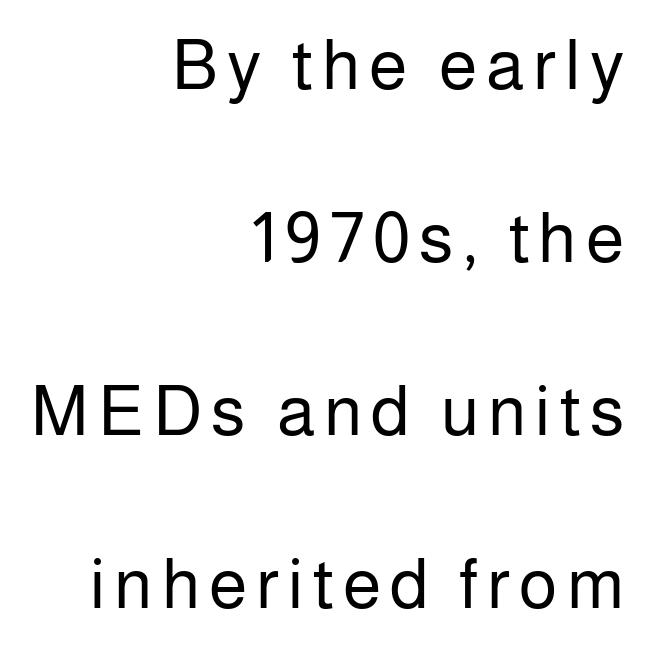
Classification — sans serif. Underline: absent. Note the varied advance widths — an 'i' is clearly narrower than an 'm'. Caption: multi-line text, flush right, ragged left. The block of text is sparse from top to bottom, with ample space between rows.
